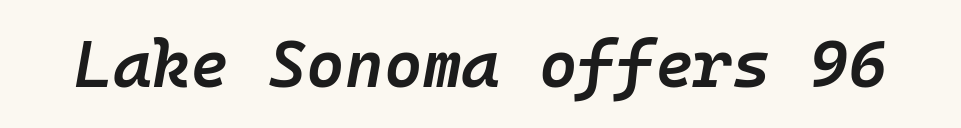
The image shows 66 px semibold type, italic (leaning right), monospaced; set normal letter spacing, not underlined; low stroke contrast and a medium x-height.
